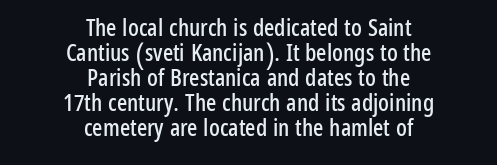
The paragraph shown floats in the horizontal middle. Quick note: not italic, upright. Any mark beneath the type? The region is blank. You could call the tracking neutral — neither tight nor loose. The designer dialed line spacing down below the default.
